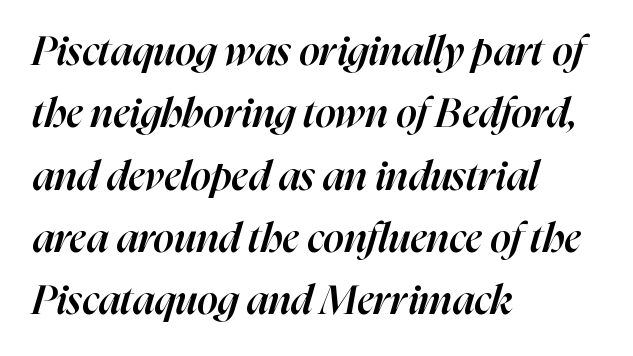
Q: Is the text bold? A: Semi-bold.
Q: Is the text italic (slanted)? A: Yes, it leans right by about 16 degrees.
Q: Is the text underlined? A: No.
Q: How is the paragraph aligned? A: Left-aligned.
Q: Is the spacing between letters normal or unusually wide? A: Normal.
Q: Is the spacing between lines tight, normal or loose? A: Normal.
Q: Width (condensed, normal, or wide)? A: Normal.
Q: Stroke contrast? A: High.
Q: x-height? A: Medium.
Q: Monospaced? A: No.
